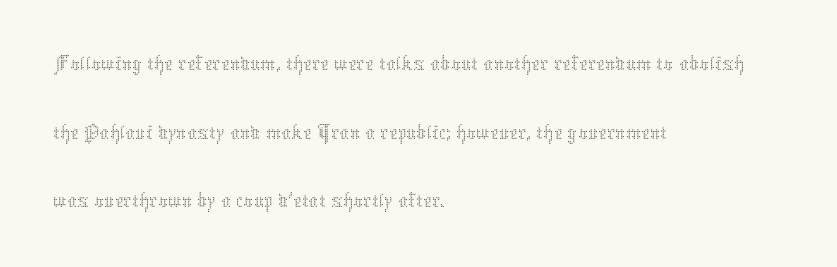
{"italic": "no", "bold": "no", "weight": "thin", "width": "normal", "stroke_contrast": "medium", "x_height": "medium", "monospaced": "no", "underline": "no", "align": "left", "line_spacing": "normal", "line_spacing_ratio": 1.43, "letter_spacing": "normal", "letter_spacing_em": 0.0, "glyph_px": 48}
